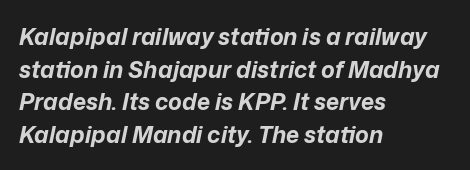
{"italic": "yes", "lean": "right", "slant_degrees": 12, "bold": "yes", "underline": "no", "align": "left", "line_spacing": "normal", "line_spacing_ratio": 1.42, "letter_spacing": "normal", "letter_spacing_em": 0.0, "glyph_px": 23}
